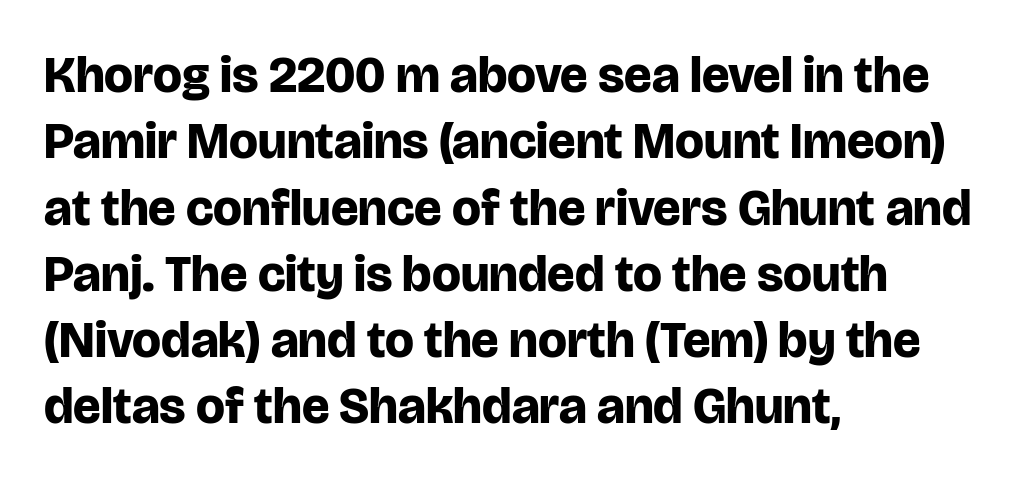
Q: Is the text bold? A: Yes.
Q: Is the text italic (slanted)? A: No, it is upright.
Q: Is the typeface a serif or a sans-serif typeface? A: Sans-serif.
Q: Is the text underlined? A: No.
Q: How is the paragraph aligned? A: Left-aligned.
Q: Is the spacing between letters normal or unusually wide? A: Normal.
Q: Is the spacing between lines tight, normal or loose? A: Normal.
Q: Width (condensed, normal, or wide)? A: Normal.
Q: Stroke contrast? A: Low.
Q: x-height? A: Large.
Q: Monospaced? A: No.
